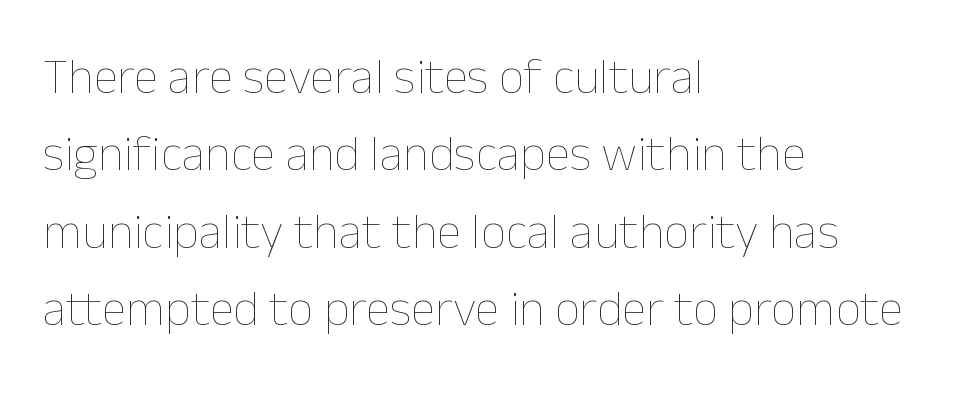
You can tell it's not italic because the verticals are truly vertical. Regarding leading, the lines here are spaced in the standard way. The face used here is proportionally spaced, like ordinary book or web type. Stroke mass is kept to a normal reading level or below. Nobody drew a line under any word here.
